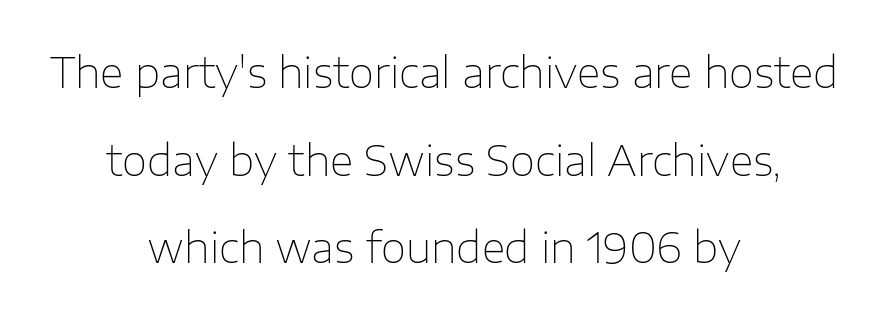
This reads as an unemphasized weight, regular at the heaviest. Standard letterfit; no display-style spreading of the glyphs. This rendering uses center alignment, leaving both contours irregular but symmetric. Underline: absent. Character widths vary here, with narrow letters taking less room than wide ones. The font family rendered here belongs to the sans-serif group.
